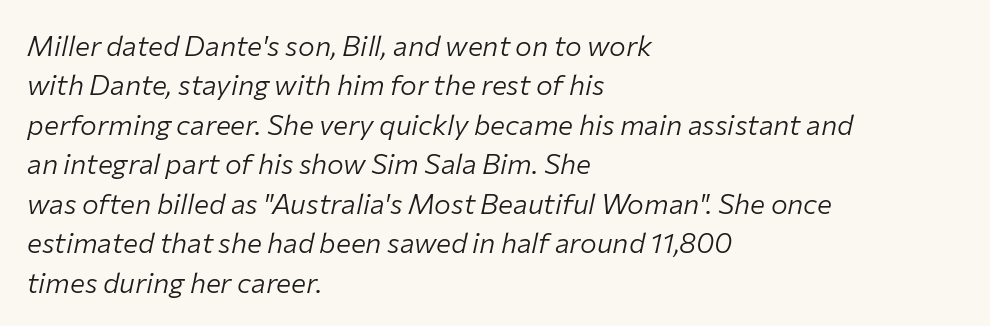
Q: Is the text bold? A: No.
Q: Is the text italic (slanted)? A: Yes, it leans right by about 12 degrees.
Q: Is the text underlined? A: No.
Q: How is the paragraph aligned? A: Left-aligned.
Q: Is the spacing between letters normal or unusually wide? A: Normal.
Q: Is the spacing between lines tight, normal or loose? A: Normal.
Q: Width (condensed, normal, or wide)? A: Normal.
Q: Stroke contrast? A: Low.
Q: x-height? A: Medium.
Q: Monospaced? A: No.
